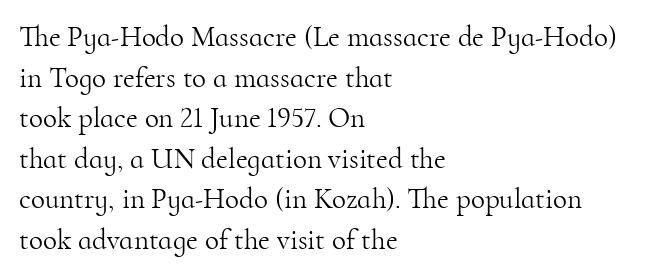
Q: Is the text bold? A: No.
Q: Is the text italic (slanted)? A: No, it is upright.
Q: Is the typeface a serif or a sans-serif typeface? A: Serif.
Q: Is the text underlined? A: No.
Q: How is the paragraph aligned? A: Left-aligned.
Q: Is the spacing between letters normal or unusually wide? A: Normal.
Q: Is the spacing between lines tight, normal or loose? A: Normal.
Q: Width (condensed, normal, or wide)? A: Normal.
Q: Stroke contrast? A: High.
Q: x-height? A: Small.
Q: Monospaced? A: No.
